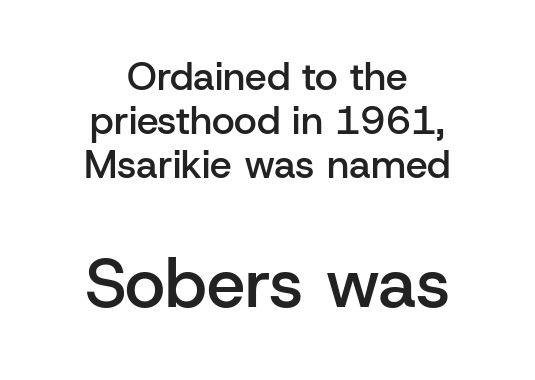
Q: Is the text bold? A: Semi-bold.
Q: Is the text italic (slanted)? A: No, it is upright.
Q: Is the typeface a serif or a sans-serif typeface? A: Sans-serif.
Q: Is the text underlined? A: No.
Q: How is the paragraph aligned? A: Centered.
Q: Is the spacing between letters normal or unusually wide? A: Normal.
Q: Is the spacing between lines tight, normal or loose? A: Tight.
Q: Which block of text is set in a larger size, the first (top) or the second (bottom)? A: The second (bottom) one.
Q: Width (condensed, normal, or wide)? A: Normal.
Q: Stroke contrast? A: Low.
Q: x-height? A: Medium.
Q: Monospaced? A: No.
